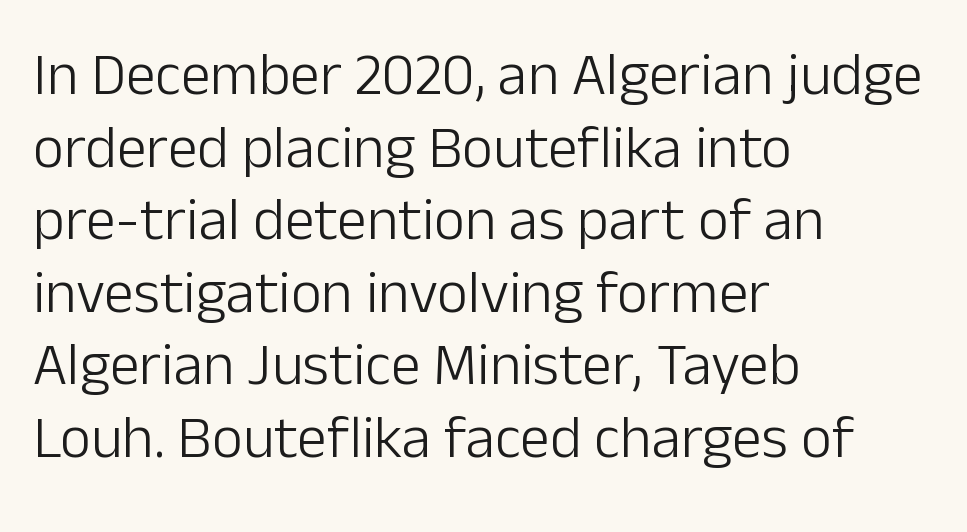
The face used here is proportionally spaced, like ordinary book or web type. Has an underline been added? It has not. The letters sit at their default tracking, neither squeezed nor spread. Ink coverage per letter is moderate at most. In terms of posture, this sample is upright. The passage shown is typeset with a sans-serif family.
